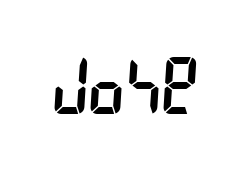
{"serif": "no", "bold": "no", "weight": "regular", "width": "condensed", "stroke_contrast": "low", "x_height": "large", "underline": "no", "letter_spacing": "normal", "letter_spacing_em": 0.0, "glyph_px": 77}
